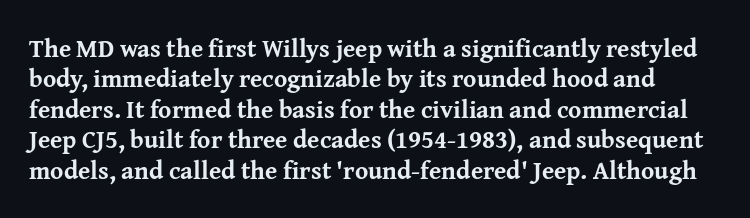
The image shows 25 px bold type, upright; set line spacing 1.22x, normal letter spacing, not underlined.
